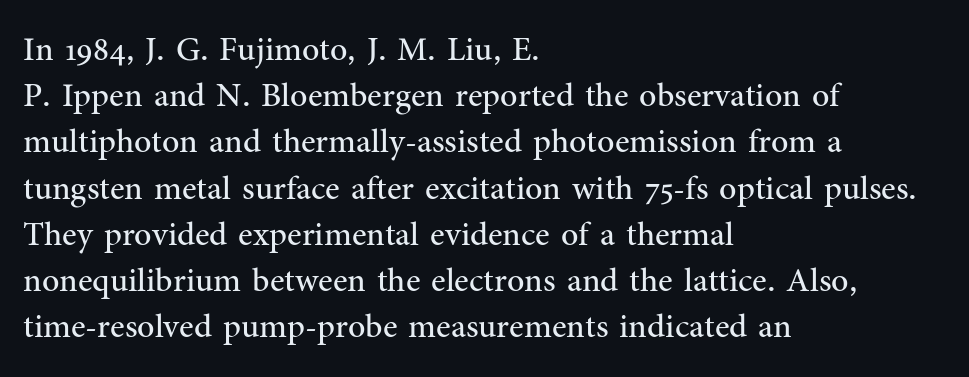
The letters look calm and open, with moderate or lighter stems. Quick note: underline off. Nope, not italic — everything's standing straight. The setting favours the left margin, as ordinary paragraphs usually do. Words appear dense and cohesive because spacing is normal.
